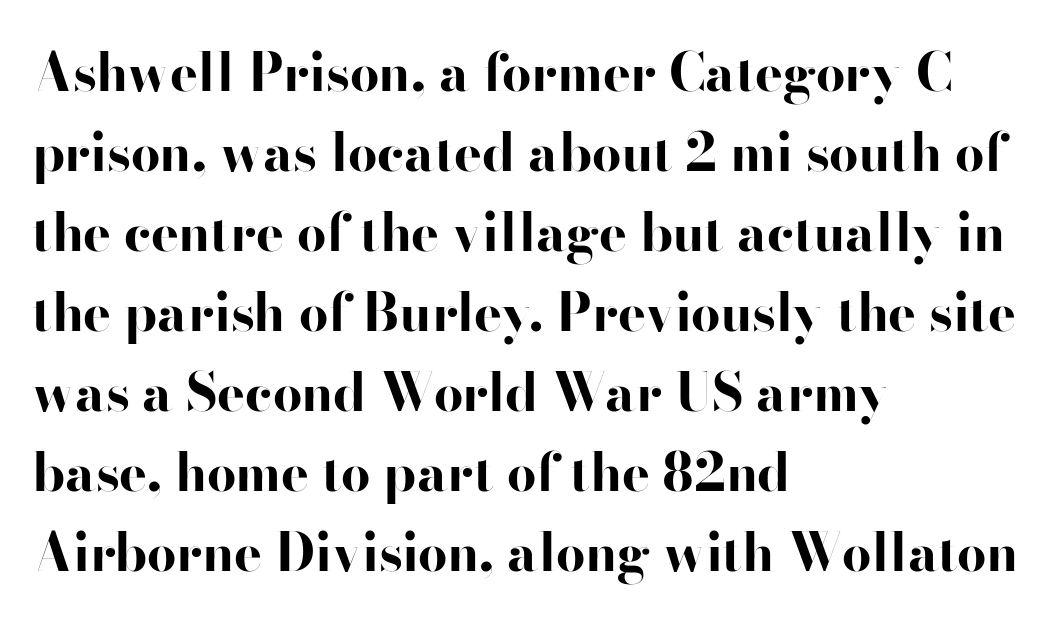
Q: Is the text bold? A: Yes.
Q: Is the text italic (slanted)? A: No, it is upright.
Q: Is the typeface a serif or a sans-serif typeface? A: Sans-serif.
Q: Is the text underlined? A: No.
Q: How is the paragraph aligned? A: Left-aligned.
Q: Is the spacing between letters normal or unusually wide? A: Normal.
Q: Is the spacing between lines tight, normal or loose? A: Normal.
Q: Width (condensed, normal, or wide)? A: Wide.
Q: Stroke contrast? A: High.
Q: x-height? A: Small.
Q: Monospaced? A: No.
